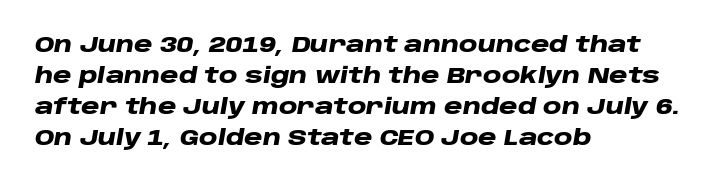
{"italic": "yes", "lean": "right", "slant_degrees": 10, "bold": "yes", "underline": "no", "align": "left", "line_spacing": "normal", "line_spacing_ratio": 1.47, "letter_spacing": "normal", "letter_spacing_em": 0.0, "glyph_px": 21}
